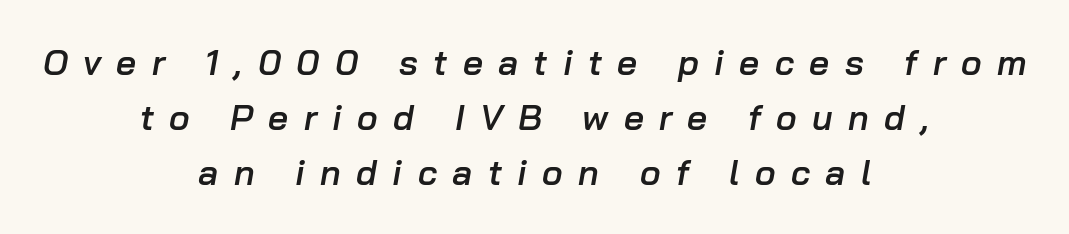
The image shows 35 px semibold type, italic (leaning right); set centered, normal line spacing (1.57x), unusually wide letter spacing (+0.44 em), not underlined; low stroke contrast and a medium x-height.
